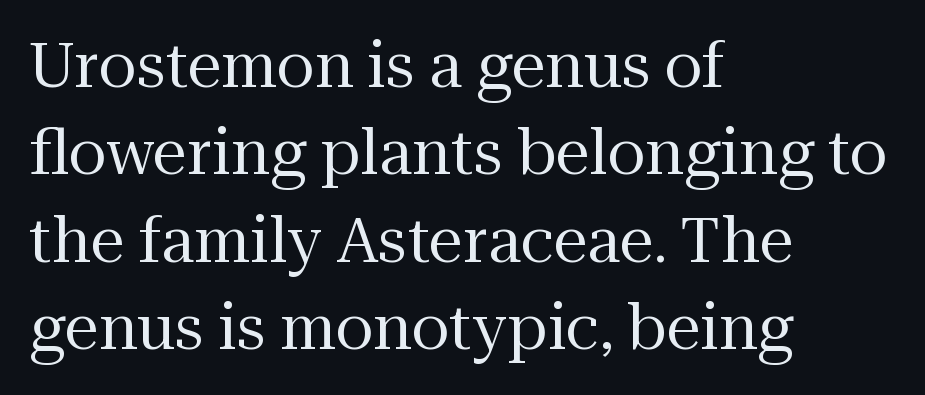
Q: Is the text bold? A: No.
Q: Is the text italic (slanted)? A: No, it is upright.
Q: Is the typeface a serif or a sans-serif typeface? A: Serif.
Q: Is the text underlined? A: No.
Q: How is the paragraph aligned? A: Left-aligned.
Q: Is the spacing between letters normal or unusually wide? A: Normal.
Q: Is the spacing between lines tight, normal or loose? A: Normal.
Q: Width (condensed, normal, or wide)? A: Normal.
Q: Stroke contrast? A: Medium.
Q: x-height? A: Medium.
Q: Monospaced? A: No.
